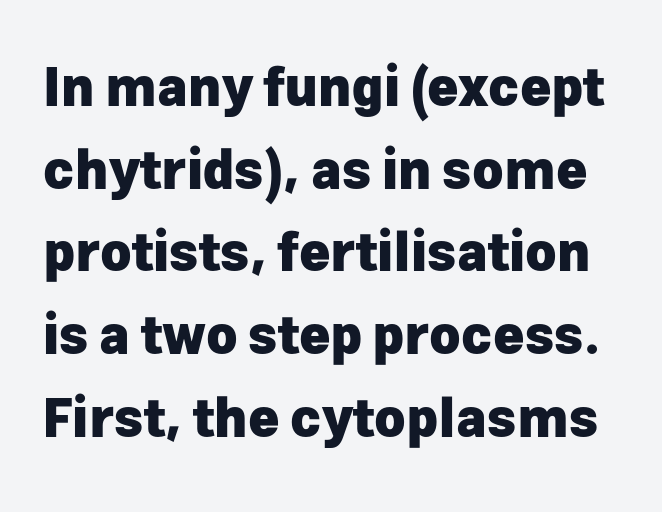
Q: Is the text bold? A: Yes.
Q: Is the text italic (slanted)? A: No, it is upright.
Q: Is the typeface a serif or a sans-serif typeface? A: Sans-serif.
Q: Is the text underlined? A: No.
Q: Is the spacing between letters normal or unusually wide? A: Normal.
Q: Is the spacing between lines tight, normal or loose? A: Normal.
Q: Width (condensed, normal, or wide)? A: Normal.
Q: Stroke contrast? A: Low.
Q: x-height? A: Medium.
Q: Monospaced? A: No.
